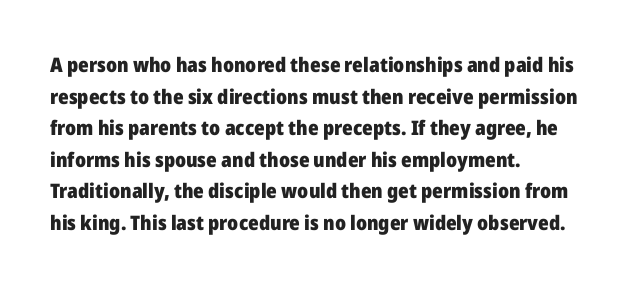
Q: Is the text bold? A: Yes.
Q: Is the text italic (slanted)? A: No, it is upright.
Q: Is the text underlined? A: No.
Q: How is the paragraph aligned? A: Left-aligned.
Q: Is the spacing between letters normal or unusually wide? A: Normal.
Q: Is the spacing between lines tight, normal or loose? A: Normal.
